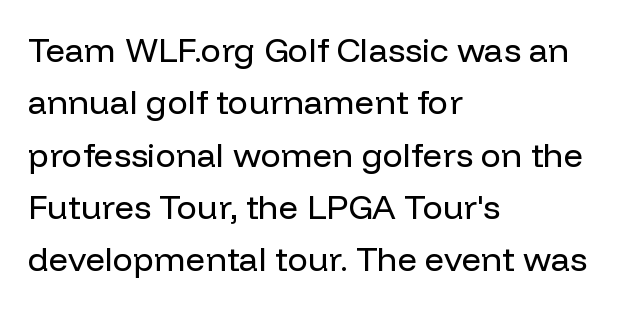
Does the type have serifs? No, each stem ends abruptly. The face used here is proportionally spaced, like ordinary book or web type. Summary of weight: not heavy and not bold. The passage is arranged the way most books set body copy — flush left. The vertical gap from one line to the next is medium.
